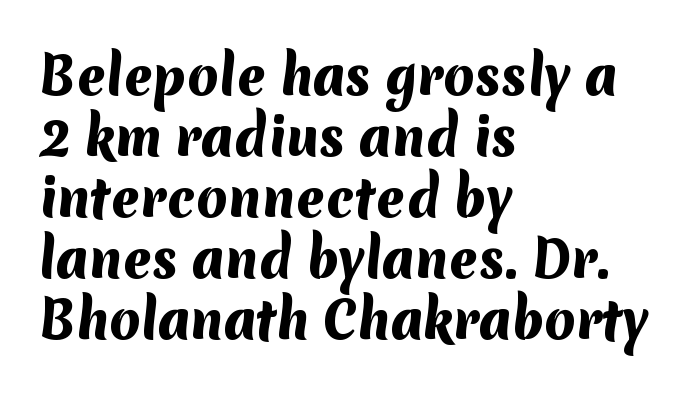
{"serif": "no", "bold": "yes", "weight": "heavy", "width": "normal", "stroke_contrast": "medium", "x_height": "medium", "monospaced": "no", "underline": "no", "align": "left", "line_spacing_ratio": 1.22, "letter_spacing": "normal", "letter_spacing_em": 0.0, "glyph_px": 50}
